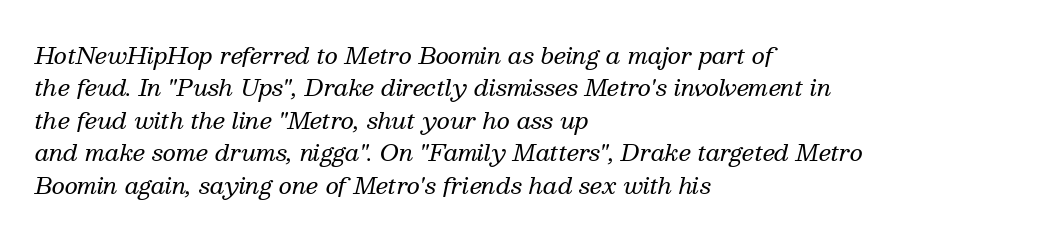
Q: Is the text bold? A: No.
Q: Is the text italic (slanted)? A: Yes, it leans right by about 13 degrees.
Q: Is the text underlined? A: No.
Q: How is the paragraph aligned? A: Left-aligned.
Q: Is the spacing between letters normal or unusually wide? A: Normal.
Q: Is the spacing between lines tight, normal or loose? A: Normal.
